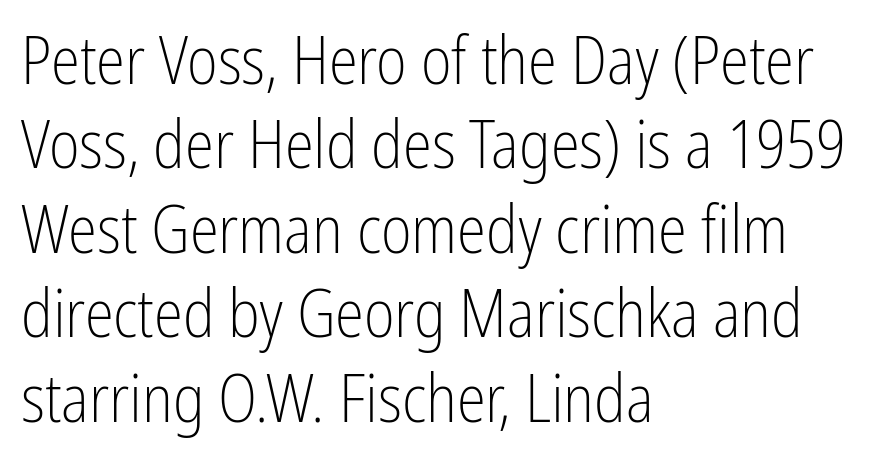
Underlining? Definitely not there. Posture: vertical. The characters are drawn with everyday or finer stroke widths. The paragraph shown leans on its left margin. Look at the tracking — it's just the regular setting, nothing added.
